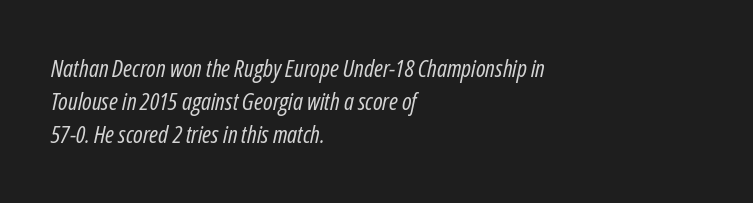
The characters are drawn with everyday or finer stroke widths. Quick note: interline space is typical. These lines keep a tight, regular rhythm from letter to letter. Does the copy run flush right? No — it runs flush left. In terms of posture, this sample is oblique. Any mark beneath the type? The region is blank.
